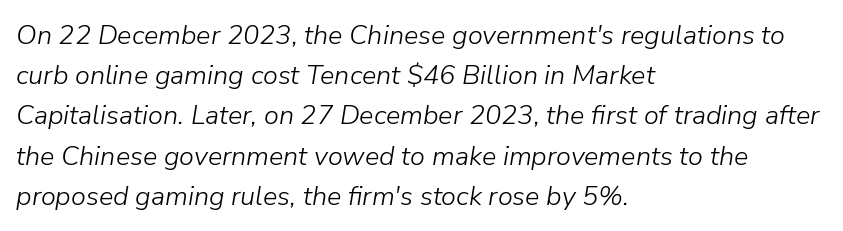
The image shows 27 px text type, italic (leaning right); set left-aligned, normal line spacing (1.49x), normal letter spacing, not underlined.
